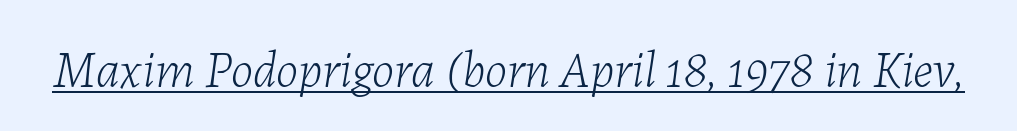
Q: Is the text bold? A: No.
Q: Is the text italic (slanted)? A: Yes, it leans right by about 7 degrees.
Q: Is the text underlined? A: Yes.
Q: Is the spacing between letters normal or unusually wide? A: Normal.
Q: Width (condensed, normal, or wide)? A: Normal.
Q: Stroke contrast? A: Low.
Q: x-height? A: Medium.
Q: Monospaced? A: No.
